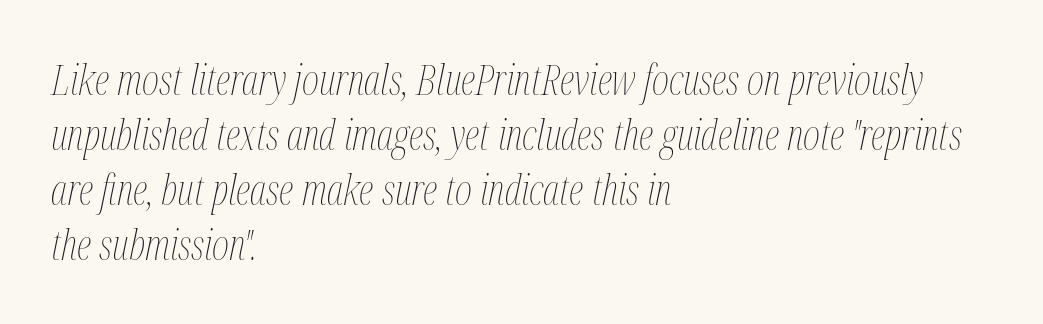
{"italic": "yes", "lean": "right", "slant_degrees": 12, "bold": "no", "weight": "thin", "width": "condensed", "stroke_contrast": "medium", "x_height": "medium", "monospaced": "no", "underline": "no", "align": "left", "line_spacing": "normal", "line_spacing_ratio": 1.34, "letter_spacing": "normal", "letter_spacing_em": 0.0, "glyph_px": 41}
